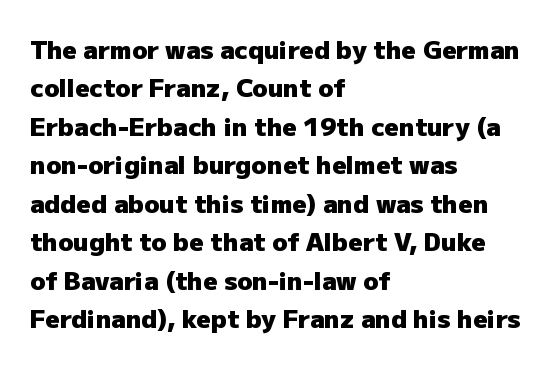
{"italic": "no", "bold": "yes", "underline": "no", "align": "left", "line_spacing": "normal", "line_spacing_ratio": 1.54, "letter_spacing": "normal", "letter_spacing_em": 0.0, "glyph_px": 25}
